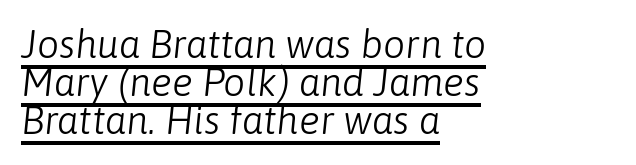
Q: Is the text bold? A: No.
Q: Is the text italic (slanted)? A: Yes, it leans right by about 6 degrees.
Q: Is the text underlined? A: Yes.
Q: How is the paragraph aligned? A: Left-aligned.
Q: Is the spacing between letters normal or unusually wide? A: Normal.
Q: Is the spacing between lines tight, normal or loose? A: Tight.
Q: Width (condensed, normal, or wide)? A: Normal.
Q: Stroke contrast? A: Low.
Q: x-height? A: Medium.
Q: Monospaced? A: No.
